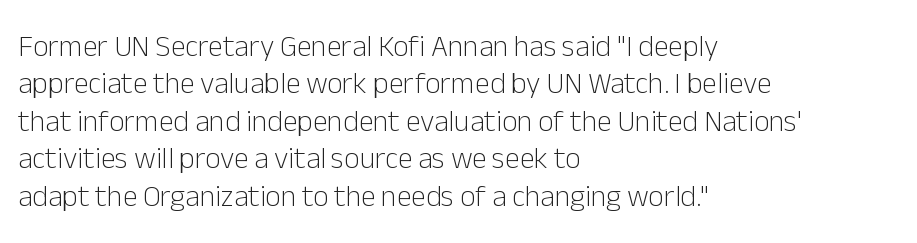
The image shows 30 px light sans-serif type, upright; set left-aligned, normal line spacing (1.25x), normal letter spacing, not underlined; low stroke contrast and a medium x-height.
